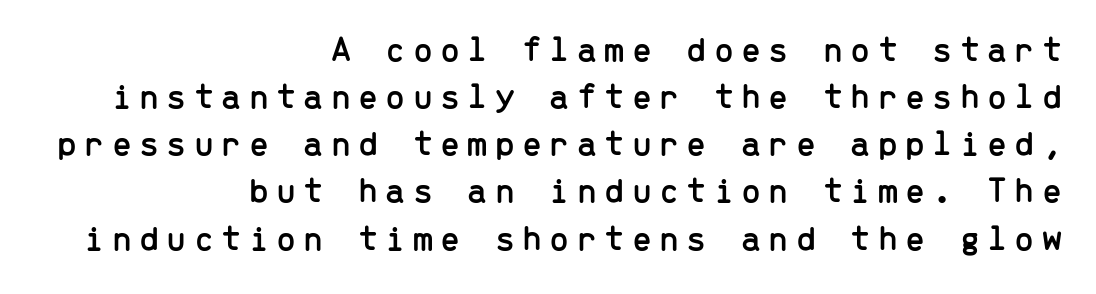
The horizontal fit of the characters is loose and conspicuously gappy. Check where the strokes stop: nothing finishes them off — pure sans. In terms of posture, this sample is upright. The rendering uses typewriter-style spacing with identical character cells. Alignment: flush right. Underlining? Definitely not there.
